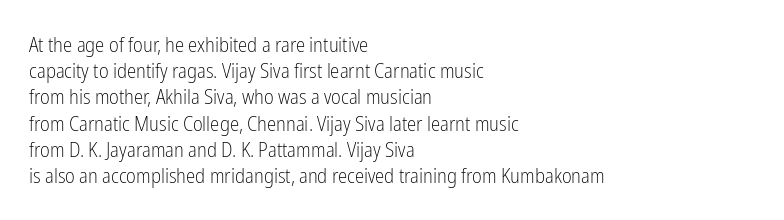
The image shows 21 px text type, upright; set left-aligned, normal line spacing (1.25x), normal letter spacing, not underlined.
